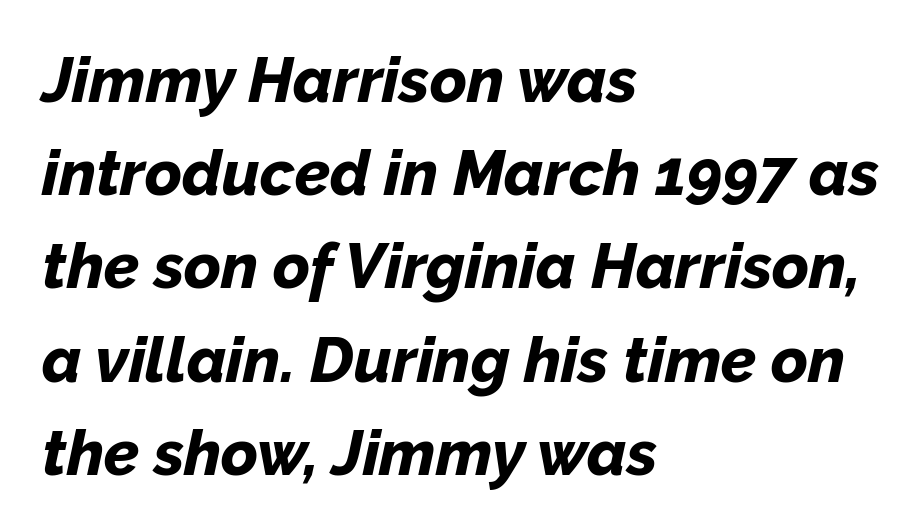
How are the letters spaced? Ordinarily, with no added tracking. Every row of glyphs begins at an identical x-position on the left. Heft: maximum for text — a bold. The block of text has a typical density, with ordinary space between rows. The letters advance in unequal steps, a hallmark of proportional type. Tall strokes in this sample are angled rather than plumb.
